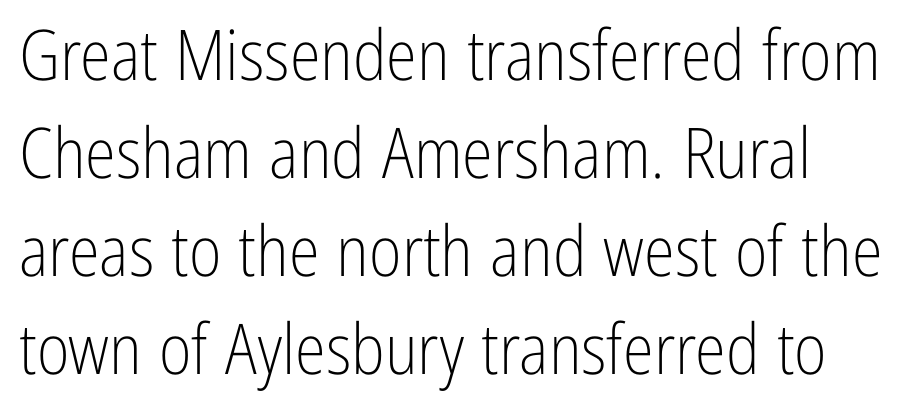
{"serif": "no", "italic": "no", "bold": "no", "weight": "light", "width": "condensed", "stroke_contrast": "low", "x_height": "medium", "monospaced": "no", "underline": "no", "align": "left", "line_spacing": "normal", "line_spacing_ratio": 1.4, "letter_spacing": "normal", "letter_spacing_em": 0.0, "glyph_px": 70}
